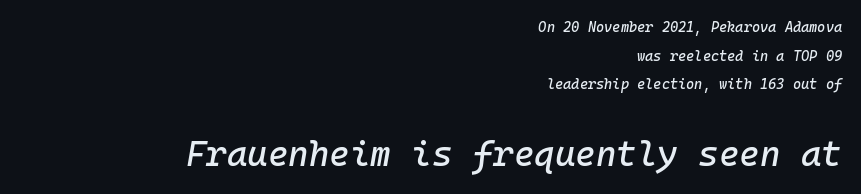
Q: Is the text italic (slanted)? A: Yes, it leans right by about 10 degrees.
Q: Is the text underlined? A: No.
Q: How is the paragraph aligned? A: Right-aligned.
Q: Is the spacing between letters normal or unusually wide? A: Normal.
Q: Is the spacing between lines tight, normal or loose? A: Loose.
Q: Which block of text is set in a larger size, the first (top) or the second (bottom)? A: The second (bottom) one.
Q: Width (condensed, normal, or wide)? A: Normal.
Q: Stroke contrast? A: Low.
Q: x-height? A: Medium.
Q: Monospaced? A: Yes.
